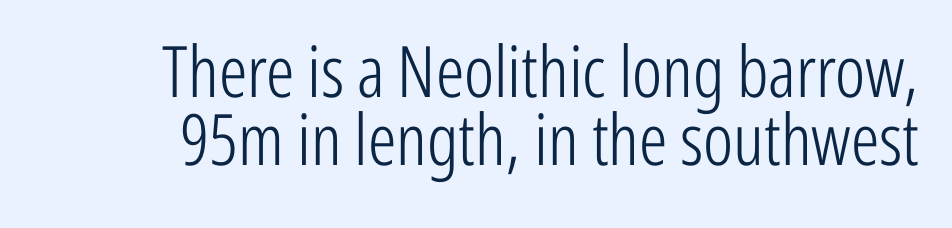
The image shows 71 px light, condensed sans-serif type, upright; set tight line spacing (0.96x), normal letter spacing, not underlined; low stroke contrast and a medium x-height.
